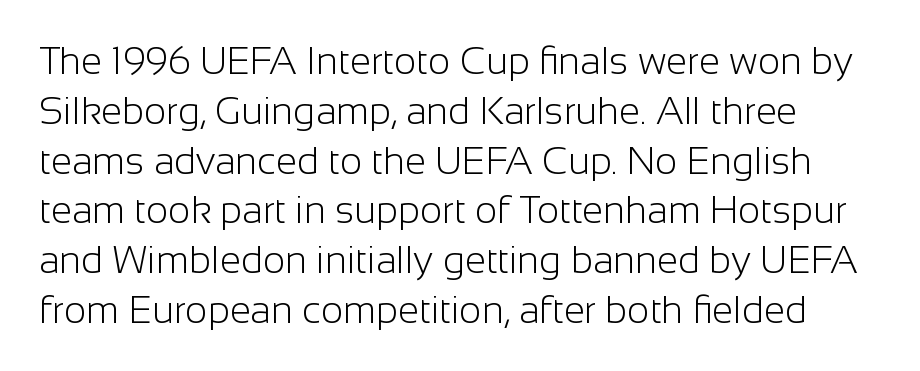
The image shows 38 px light sans-serif type, upright; set normal line spacing (1.31x), normal letter spacing, not underlined; low stroke contrast and a medium x-height.
